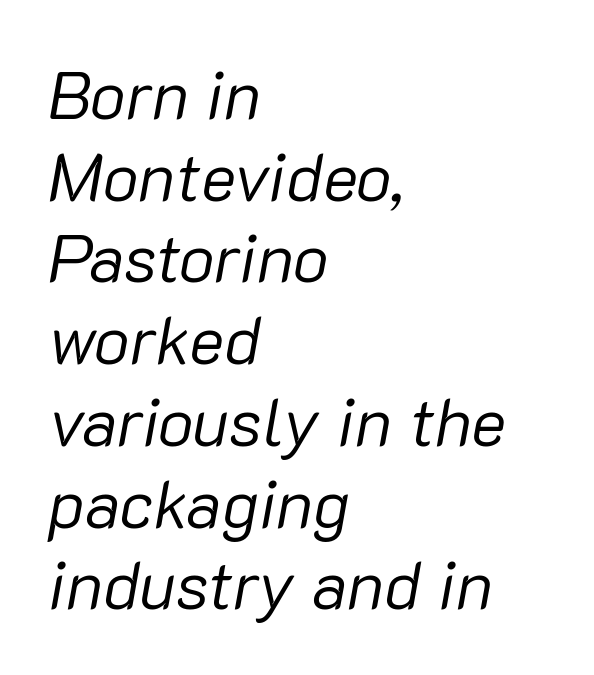
Q: Is the text bold? A: No.
Q: Is the text italic (slanted)? A: Yes, it leans right by about 10 degrees.
Q: Is the text underlined? A: No.
Q: How is the paragraph aligned? A: Left-aligned.
Q: Is the spacing between letters normal or unusually wide? A: Normal.
Q: Width (condensed, normal, or wide)? A: Normal.
Q: Stroke contrast? A: Low.
Q: x-height? A: Medium.
Q: Monospaced? A: No.
